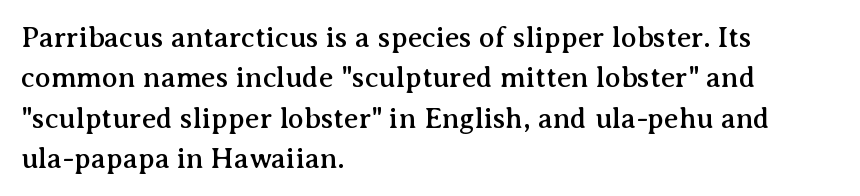
{"serif": "yes", "italic": "no", "width": "normal", "stroke_contrast": "medium", "x_height": "medium", "monospaced": "no", "underline": "no", "align": "left", "line_spacing": "normal", "line_spacing_ratio": 1.39, "letter_spacing": "normal", "letter_spacing_em": 0.0, "glyph_px": 29}
